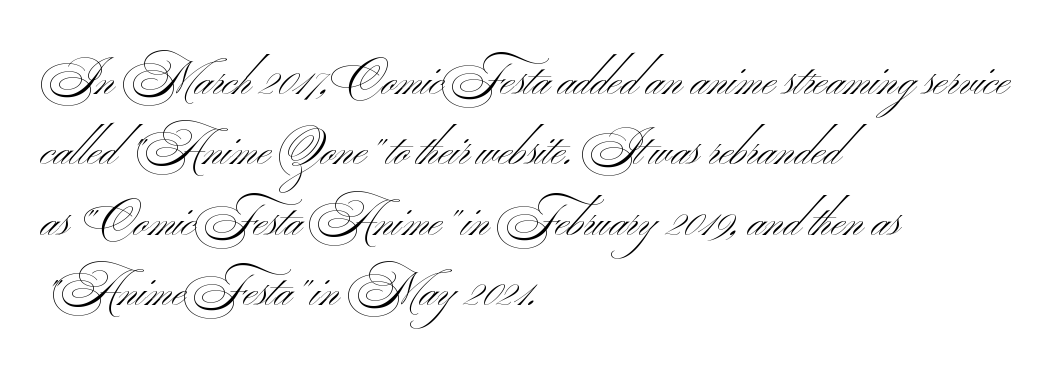
Q: Is the text bold? A: No.
Q: Is the typeface a serif or a sans-serif typeface? A: Sans-serif.
Q: Is the text underlined? A: No.
Q: How is the paragraph aligned? A: Left-aligned.
Q: Is the spacing between letters normal or unusually wide? A: Normal.
Q: Is the spacing between lines tight, normal or loose? A: Normal.
Q: Width (condensed, normal, or wide)? A: Wide.
Q: Stroke contrast? A: Medium.
Q: x-height? A: Small.
Q: Monospaced? A: No.
